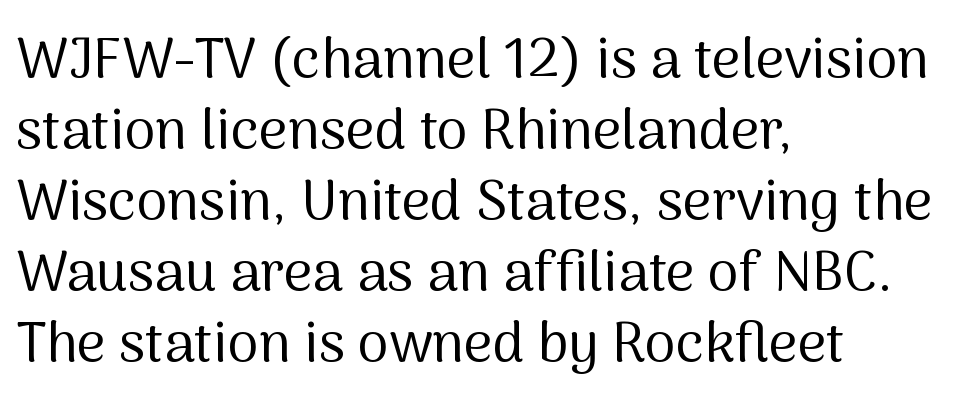
The image shows 56 px regular-weight sans-serif type, upright; set left-aligned, normal line spacing (1.27x), normal letter spacing, not underlined; medium stroke contrast and a medium x-height.
